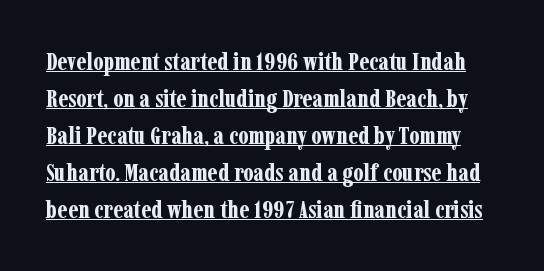
The image shows 25 px bold type, upright; set normal line spacing (1.48x), normal letter spacing, underlined.
